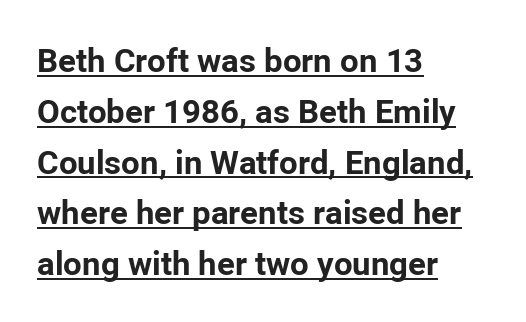
{"serif": "no", "italic": "no", "bold": "yes", "weight": "bold", "width": "normal", "stroke_contrast": "low", "x_height": "medium", "monospaced": "no", "underline": "yes", "align": "left", "line_spacing": "normal", "line_spacing_ratio": 1.54, "letter_spacing": "normal", "letter_spacing_em": 0.0, "glyph_px": 33}
